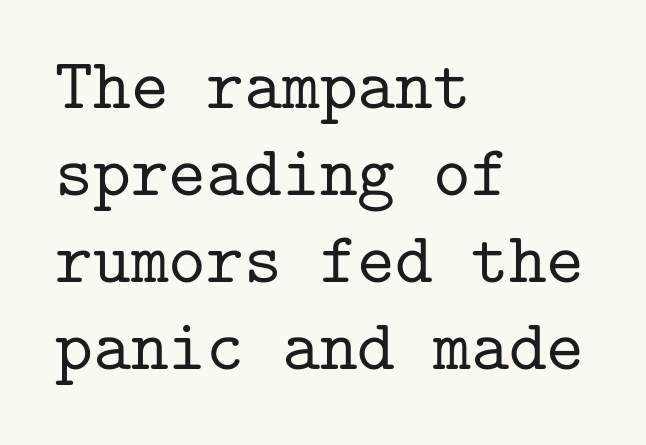
The image shows 72 px serif type, upright, monospaced; set left-aligned, line spacing 1.21x, normal letter spacing, not underlined; low stroke contrast and a medium x-height.
